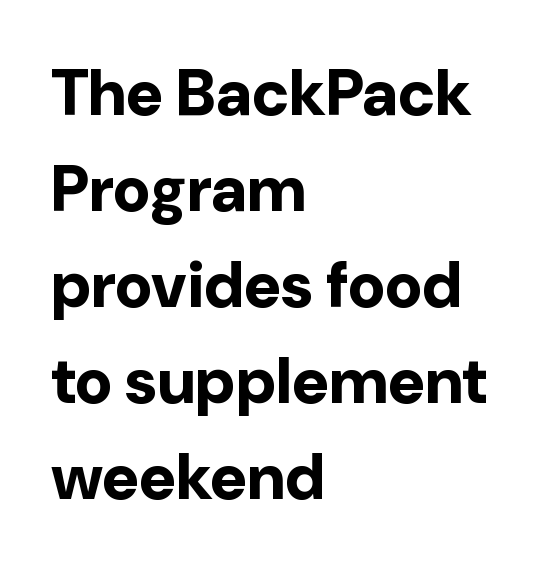
Q: Is the text bold? A: Yes.
Q: Is the text italic (slanted)? A: No, it is upright.
Q: Is the typeface a serif or a sans-serif typeface? A: Sans-serif.
Q: Is the text underlined? A: No.
Q: How is the paragraph aligned? A: Left-aligned.
Q: Is the spacing between letters normal or unusually wide? A: Normal.
Q: Is the spacing between lines tight, normal or loose? A: Normal.
Q: Width (condensed, normal, or wide)? A: Normal.
Q: Stroke contrast? A: Low.
Q: x-height? A: Medium.
Q: Monospaced? A: No.
